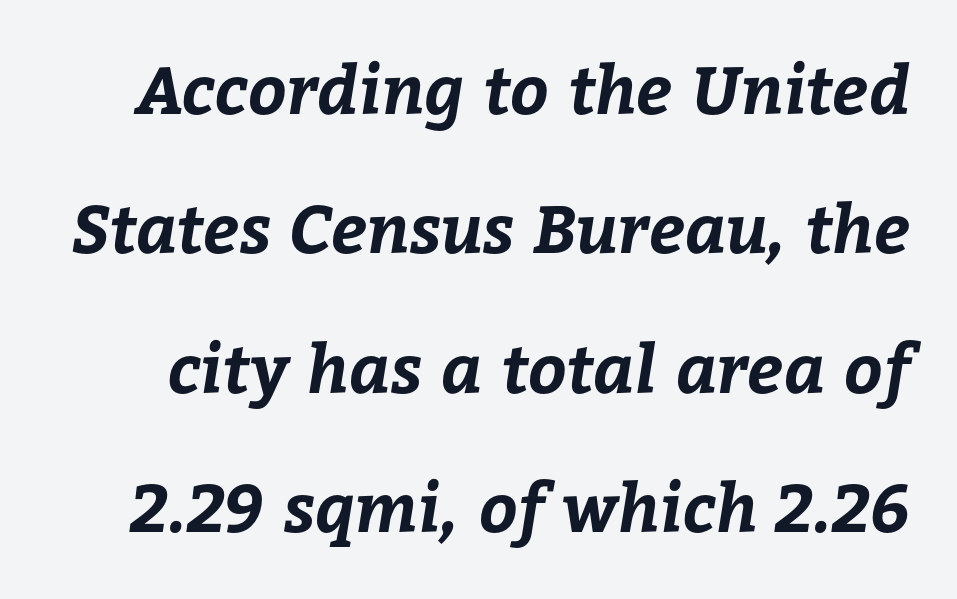
Observe the ordinary spacing: letters are neighbours, not strangers. Typesetter's note: full bold, strokes at maximum text heaviness. Only glyphs here, with clear space below each row. The designer dialed line spacing up above the default. The letters advance in unequal steps, a hallmark of proportional type.
